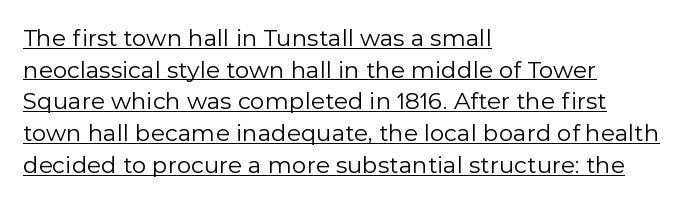
Q: Is the text bold? A: No.
Q: Is the text italic (slanted)? A: No, it is upright.
Q: Is the text underlined? A: Yes.
Q: How is the paragraph aligned? A: Left-aligned.
Q: Is the spacing between letters normal or unusually wide? A: Normal.
Q: Is the spacing between lines tight, normal or loose? A: Normal.
